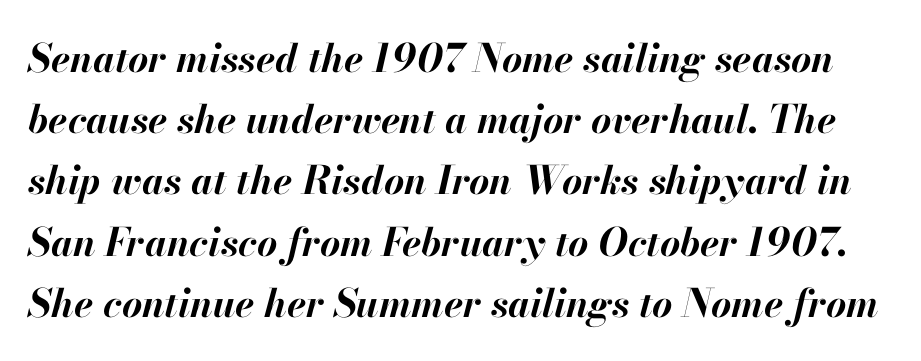
{"italic": "yes", "lean": "right", "slant_degrees": 13, "bold": "yes", "weight": "bold", "width": "normal", "stroke_contrast": "high", "x_height": "small", "monospaced": "no", "underline": "no", "line_spacing": "normal", "line_spacing_ratio": 1.57, "letter_spacing": "normal", "letter_spacing_em": 0.0, "glyph_px": 39}
